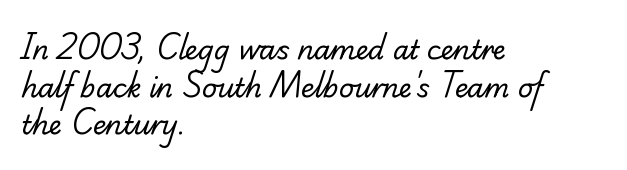
Q: Is the text bold? A: No.
Q: Is the text underlined? A: No.
Q: How is the paragraph aligned? A: Left-aligned.
Q: Is the spacing between letters normal or unusually wide? A: Normal.
Q: Is the spacing between lines tight, normal or loose? A: Normal.
